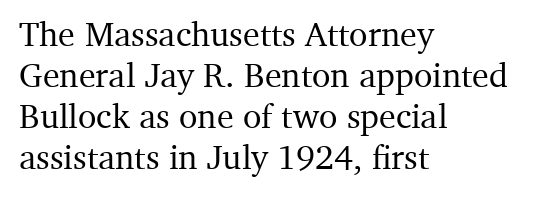
Standard letterfit; no display-style spreading of the glyphs. Descender tails drop into unmarked territory. Proportional: the letters do not fall into vertical columns. The paragraph shown leans on its left margin. Unlike a clean sans, this face finishes its strokes with serifs. A typesetter would mark this as roman, not italic.
